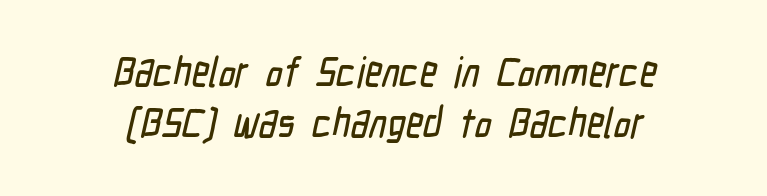
{"serif": "no", "width": "condensed", "stroke_contrast": "low", "x_height": "medium", "monospaced": "no", "underline": "no", "align": "center", "line_spacing_ratio": 1.21, "letter_spacing": "normal", "letter_spacing_em": 0.0, "glyph_px": 42}
